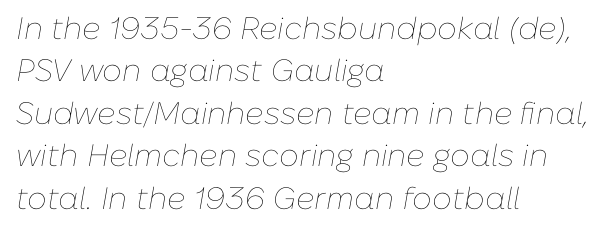
Baseline-to-baseline distance is the conventional proportion of letter height. Character widths vary here, with narrow letters taking less room than wide ones. The zone under the glyphs is completely vacant. Caption: standard tracking, unaltered.
